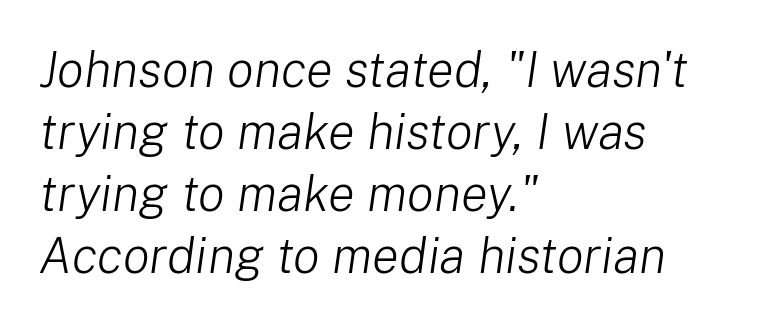
Q: Is the text bold? A: No.
Q: Is the text italic (slanted)? A: Yes, it leans right by about 8 degrees.
Q: Is the text underlined? A: No.
Q: How is the paragraph aligned? A: Left-aligned.
Q: Is the spacing between letters normal or unusually wide? A: Normal.
Q: Width (condensed, normal, or wide)? A: Normal.
Q: Stroke contrast? A: Low.
Q: x-height? A: Medium.
Q: Monospaced? A: No.
